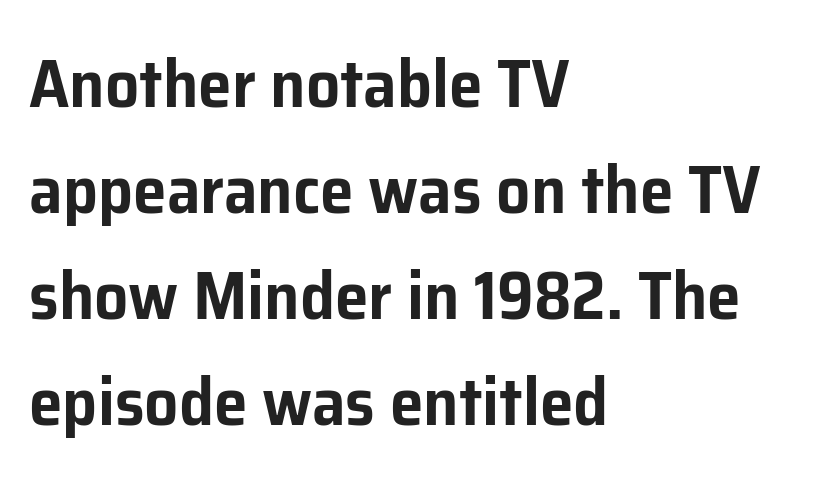
Q: Is the text italic (slanted)? A: No, it is upright.
Q: Is the typeface a serif or a sans-serif typeface? A: Sans-serif.
Q: Is the text underlined? A: No.
Q: How is the paragraph aligned? A: Left-aligned.
Q: Is the spacing between letters normal or unusually wide? A: Normal.
Q: Is the spacing between lines tight, normal or loose? A: Normal.
Q: Width (condensed, normal, or wide)? A: Normal.
Q: Stroke contrast? A: Low.
Q: x-height? A: Medium.
Q: Monospaced? A: No.
